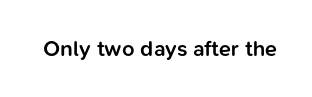
The image shows 22 px text type, upright; set normal letter spacing, not underlined.
